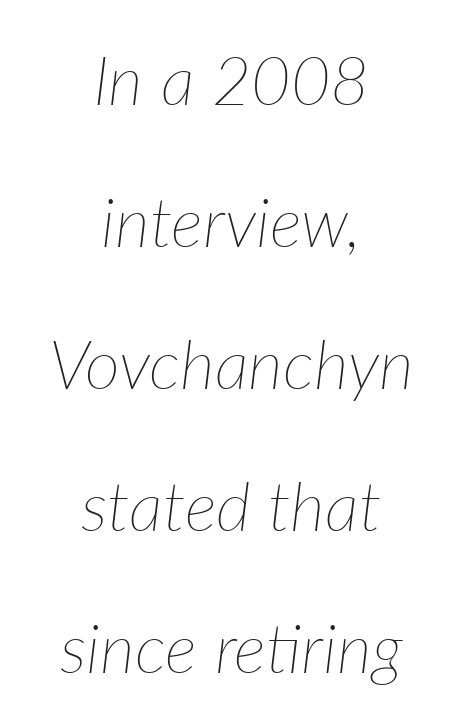
Clear beneath every line of the passage. Notice how the stems are inclined rather than vertical — that's the hallmark of italics. Teacher's note: observe the equal gaps on both sides — that is centered alignment. There is no visible air inserted between adjacent glyphs. You could fit nearly another row in the gap between these rows.
